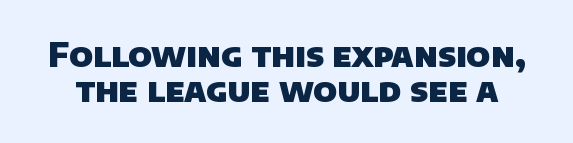
The image shows 33 px heavy sans-serif type; set tight line spacing (1.05x), normal letter spacing, not underlined; low stroke contrast and a large x-height.
